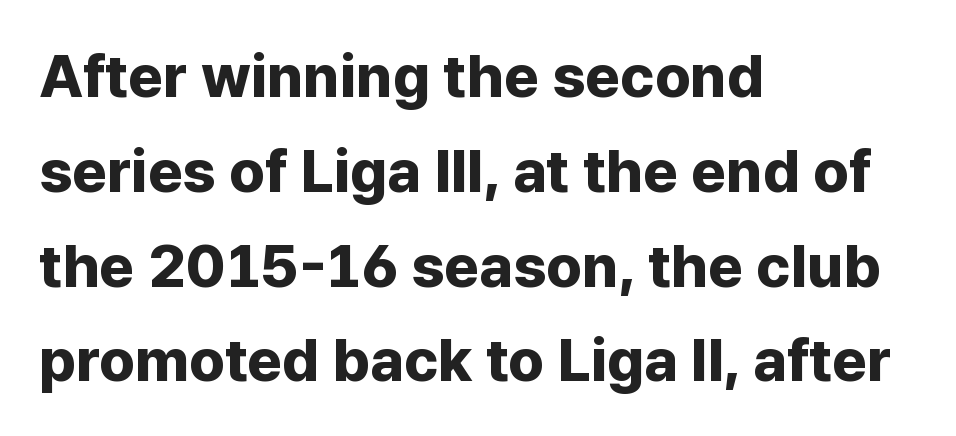
{"serif": "no", "italic": "no", "bold": "yes", "weight": "bold", "width": "normal", "stroke_contrast": "low", "x_height": "medium", "monospaced": "no", "underline": "no", "align": "left", "line_spacing": "normal", "line_spacing_ratio": 1.58, "letter_spacing": "normal", "letter_spacing_em": 0.0, "glyph_px": 60}
